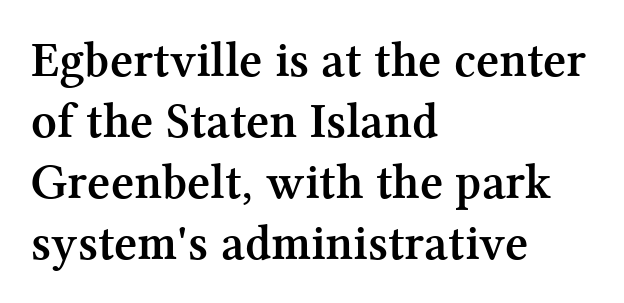
The setting favours the left margin, as ordinary paragraphs usually do. Descender tails drop into unmarked territory. You could not count columns in this text — the font is proportionally spaced. Look at the bottom of the vertical strokes: they flare into serifs here. Is the letter spacing exaggerated? No — it looks like the ordinary default.
